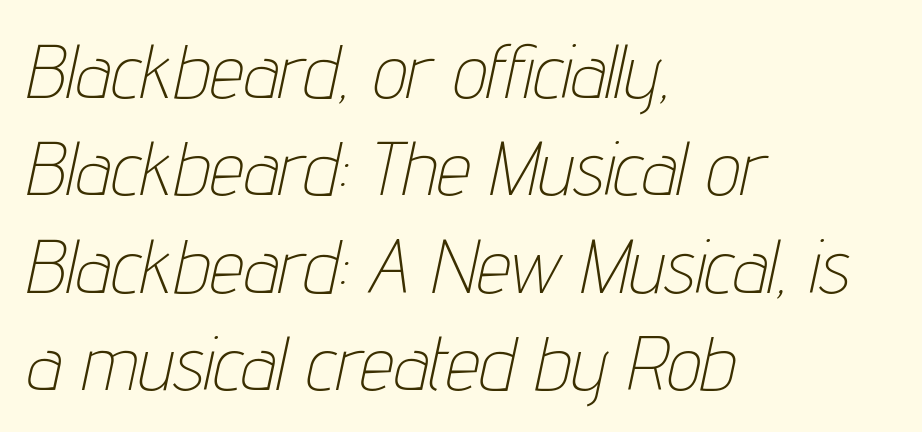
The image shows 76 px thin, condensed type, italic (leaning right); set left-aligned, normal line spacing (1.28x), normal letter spacing, not underlined; low stroke contrast and a medium x-height.
